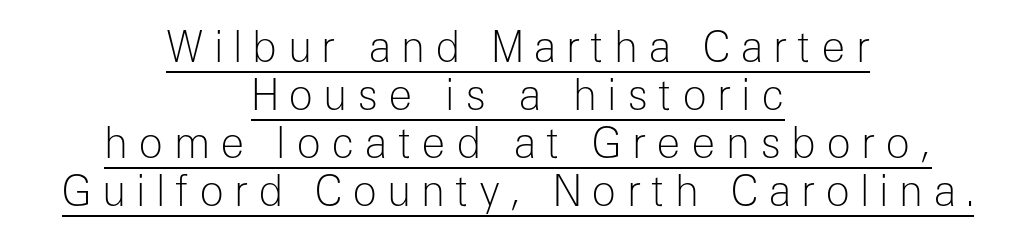
The rendering shows plain stroke endings on the letterforms — a sans-serif design. Unbolded letterforms with no extra heft. A student would call this center alignment; a typographer would say set centered. Rendered with straight, roman letterforms. Varying glyph widths throughout — classic text-font behaviour. This rendering features underlined lettering.
